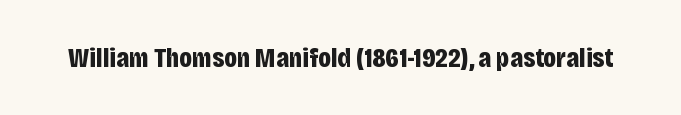
The image shows 28 px bold, condensed sans-serif type, upright; set normal letter spacing, not underlined; low stroke contrast and a large x-height.
